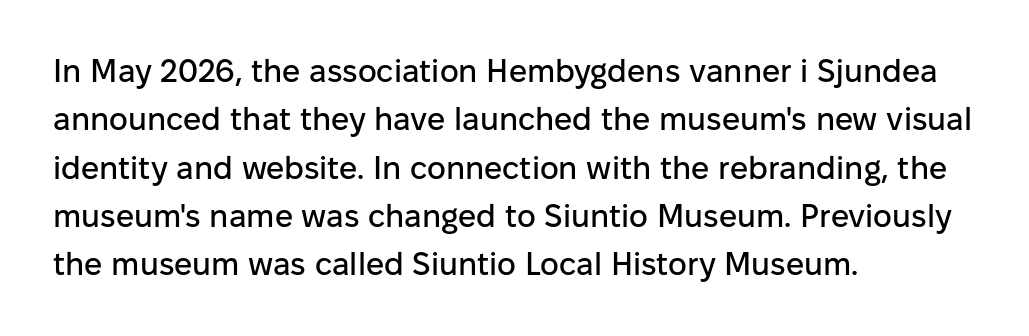
{"serif": "no", "italic": "no", "width": "normal", "stroke_contrast": "low", "x_height": "medium", "monospaced": "no", "underline": "no", "align": "left", "line_spacing": "normal", "line_spacing_ratio": 1.51, "letter_spacing": "normal", "letter_spacing_em": 0.0, "glyph_px": 32}
